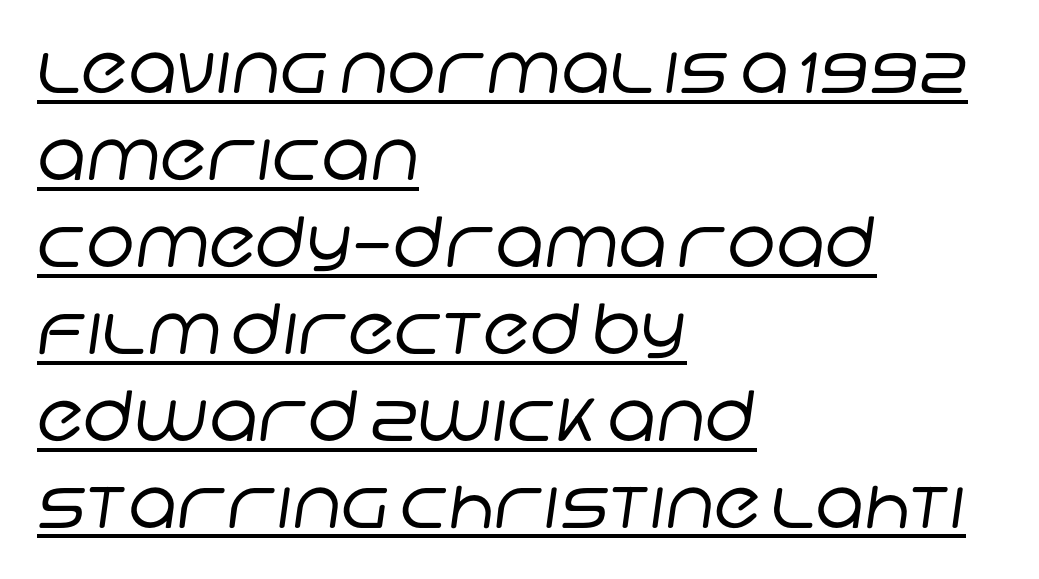
Q: Is the text bold? A: No.
Q: Is the typeface a serif or a sans-serif typeface? A: Sans-serif.
Q: Is the text underlined? A: Yes.
Q: How is the paragraph aligned? A: Left-aligned.
Q: Is the spacing between letters normal or unusually wide? A: Normal.
Q: Is the spacing between lines tight, normal or loose? A: Normal.
Q: Width (condensed, normal, or wide)? A: Normal.
Q: Stroke contrast? A: Low.
Q: x-height? A: Large.
Q: Monospaced? A: No.
